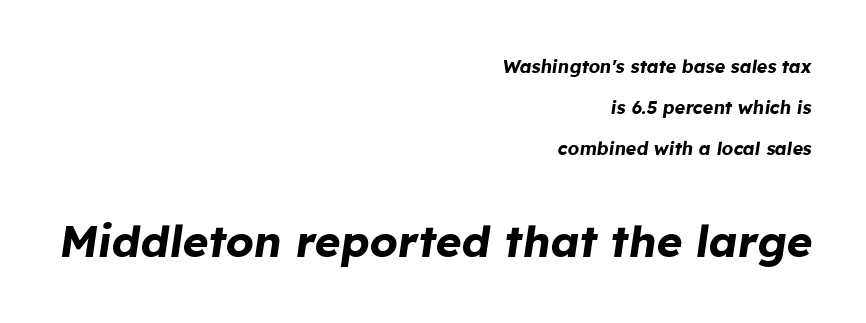
Q: Is the text bold? A: Yes.
Q: Is the text italic (slanted)? A: Yes, it leans right by about 8 degrees.
Q: Is the text underlined? A: No.
Q: How is the paragraph aligned? A: Right-aligned.
Q: Is the spacing between letters normal or unusually wide? A: Normal.
Q: Is the spacing between lines tight, normal or loose? A: Loose.
Q: Which block of text is set in a larger size, the first (top) or the second (bottom)? A: The second (bottom) one.
Q: Width (condensed, normal, or wide)? A: Normal.
Q: Stroke contrast? A: Low.
Q: x-height? A: Medium.
Q: Monospaced? A: No.
